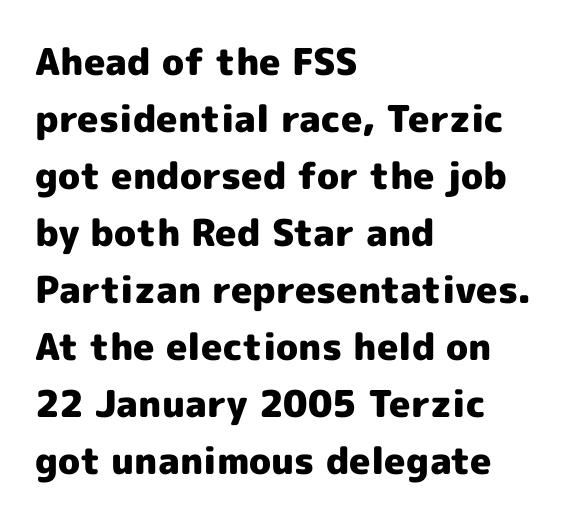
Every character sits straight up, as roman type does. A full-strength bold gives these letters their thick strokes. A classic flush-left, rag-right setting is used for this passage. Is this a fixed-width face? No — the glyphs have proportional, varying widths. Each letter's strokes conclude bluntly, with no projecting serifs.
